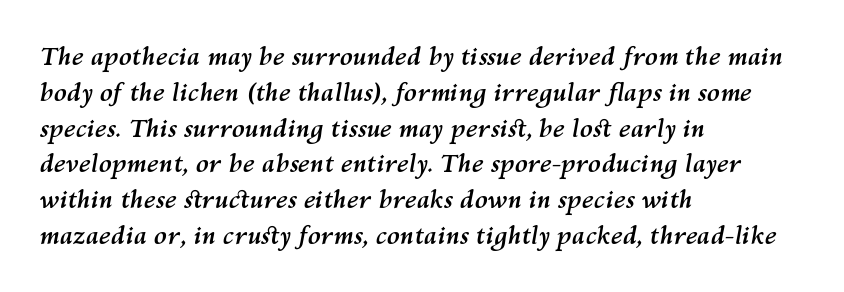
Q: Is the text bold? A: Yes.
Q: Is the text italic (slanted)? A: Yes, it leans right by about 10 degrees.
Q: Is the text underlined? A: No.
Q: How is the paragraph aligned? A: Left-aligned.
Q: Is the spacing between letters normal or unusually wide? A: Normal.
Q: Is the spacing between lines tight, normal or loose? A: Normal.
